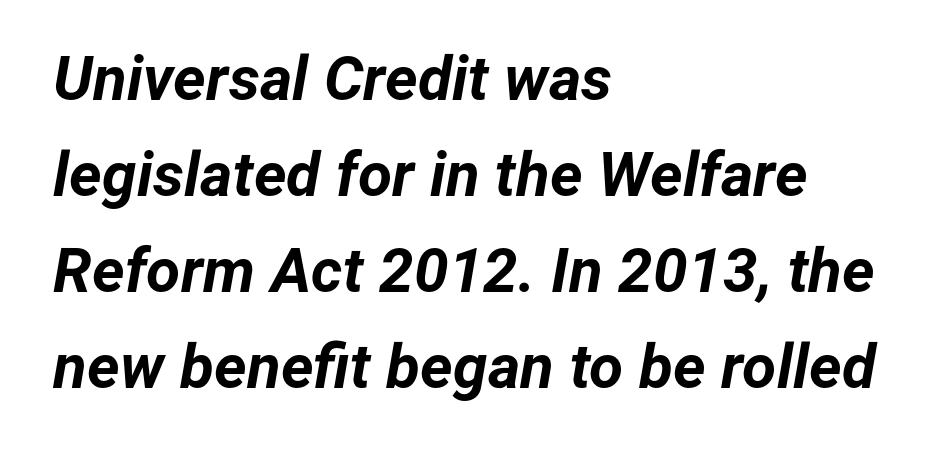
The image shows 62 px bold type, italic (leaning right); set left-aligned, normal line spacing (1.55x), normal letter spacing, not underlined; low stroke contrast and a medium x-height.
